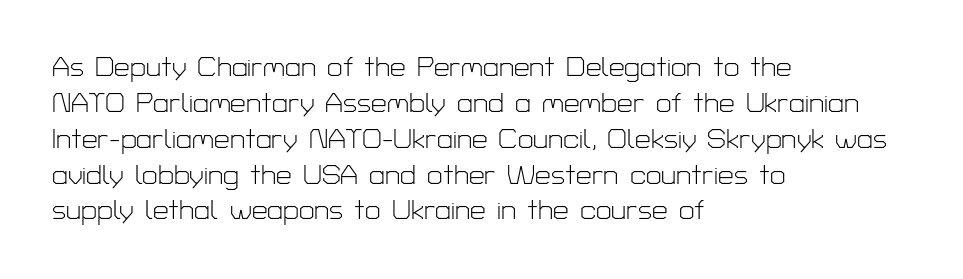
Q: Is the text bold? A: No.
Q: Is the text italic (slanted)? A: No, it is upright.
Q: Is the typeface a serif or a sans-serif typeface? A: Sans-serif.
Q: Is the text underlined? A: No.
Q: How is the paragraph aligned? A: Left-aligned.
Q: Is the spacing between letters normal or unusually wide? A: Normal.
Q: Is the spacing between lines tight, normal or loose? A: Normal.
Q: Width (condensed, normal, or wide)? A: Normal.
Q: Stroke contrast? A: Low.
Q: x-height? A: Medium.
Q: Monospaced? A: No.
